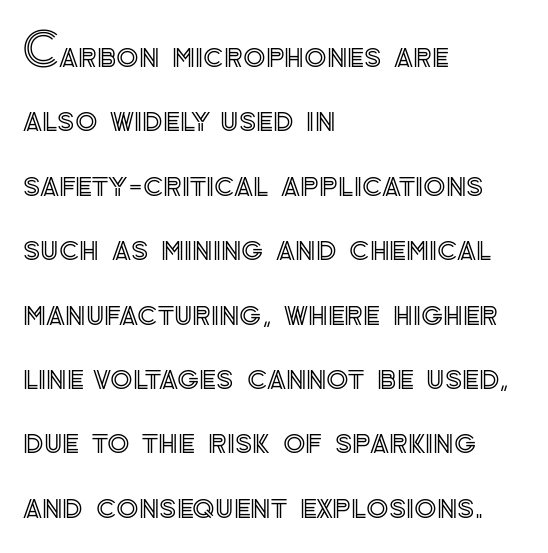
The face used here is proportionally spaced, like ordinary book or web type. Plain, unruled lines of type. The paragraph has a hard left edge and a soft right edge. Here the glyphs are tracked normally, forming tight word shapes.
